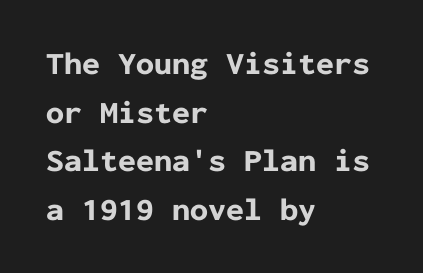
{"serif": "no", "italic": "no", "bold": "yes", "weight": "bold", "width": "normal", "stroke_contrast": "low", "x_height": "medium", "monospaced": "yes", "underline": "no", "align": "left", "line_spacing": "normal", "line_spacing_ratio": 1.52, "letter_spacing": "normal", "letter_spacing_em": 0.0, "glyph_px": 32}
